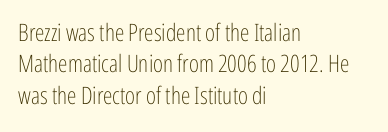
What stands out about the letter spacing? Nothing — it is the standard amount. Unmarked baselines from the first word to the last. The rendering anchors every line to the left-hand side. Regarding leading, the lines here are spaced in the standard way. Compared with a typical body face, this is equally light or lighter still. In terms of posture, this sample is upright.
